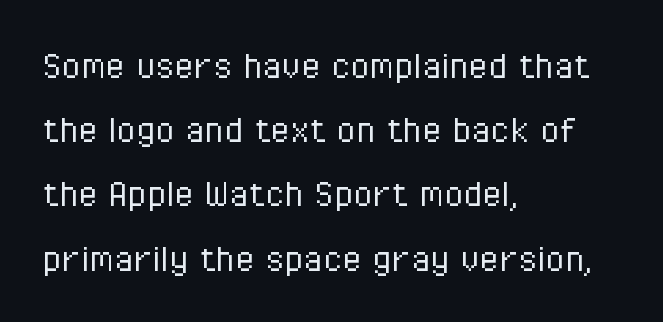
The image shows 44 px light, condensed sans-serif type, upright; set left-aligned, normal line spacing (1.46x), normal letter spacing, not underlined; low stroke contrast and a medium x-height.
